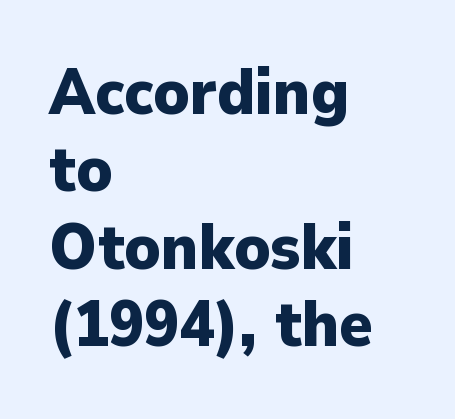
Q: Is the text bold? A: Yes.
Q: Is the text italic (slanted)? A: No, it is upright.
Q: Is the typeface a serif or a sans-serif typeface? A: Sans-serif.
Q: Is the text underlined? A: No.
Q: How is the paragraph aligned? A: Left-aligned.
Q: Is the spacing between letters normal or unusually wide? A: Normal.
Q: Width (condensed, normal, or wide)? A: Normal.
Q: Stroke contrast? A: Low.
Q: x-height? A: Medium.
Q: Monospaced? A: No.
